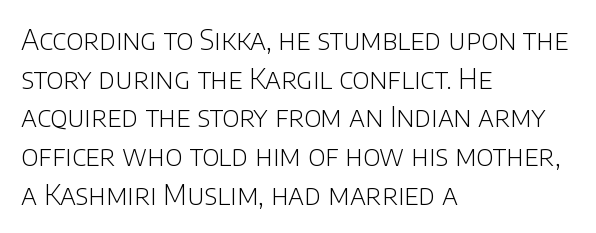
{"serif": "no", "italic": "no", "bold": "no", "weight": "light", "width": "normal", "stroke_contrast": "low", "x_height": "large", "monospaced": "no", "underline": "no", "align": "left", "line_spacing": "normal", "line_spacing_ratio": 1.38, "letter_spacing": "normal", "letter_spacing_em": 0.0, "glyph_px": 28}
